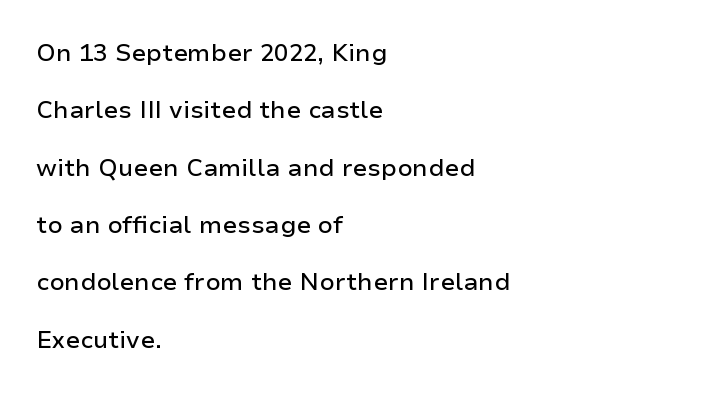
Standard letterfit; no display-style spreading of the glyphs. Posture: vertical. Notice how the passage keeps a crisp vertical edge on the left only. Regarding leading, the lines here are spaced well apart. The string is rendered with underlining switched off.
